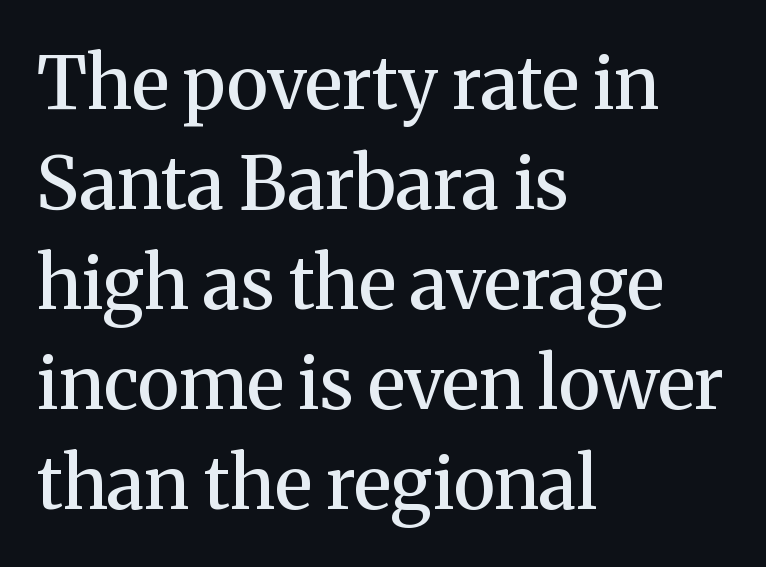
The image shows 73 px semibold serif type, upright; set left-aligned, normal line spacing (1.37x), normal letter spacing, not underlined; medium stroke contrast and a medium x-height.
